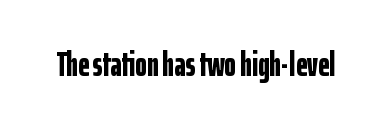
Q: Is the text bold? A: Yes.
Q: Is the text italic (slanted)? A: No, it is upright.
Q: Is the typeface a serif or a sans-serif typeface? A: Sans-serif.
Q: Is the text underlined? A: No.
Q: Is the spacing between letters normal or unusually wide? A: Normal.
Q: Width (condensed, normal, or wide)? A: Condensed.
Q: Stroke contrast? A: Low.
Q: x-height? A: Medium.
Q: Monospaced? A: No.
